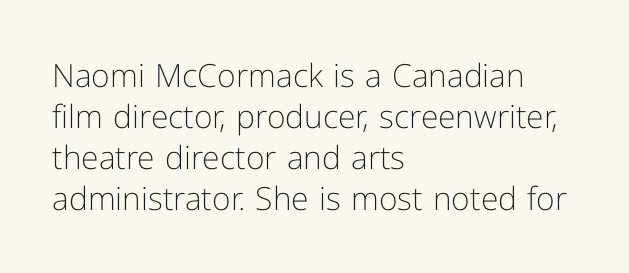
The cut favours lightness, reaching ordinary text weight at its darkest. How would I describe the line gaps? Plain and ordinary. Layout note: lines flush left. Unlike italic type, these characters show no tilt at all. The rendering uses natural spacing where letterforms have individual widths.
